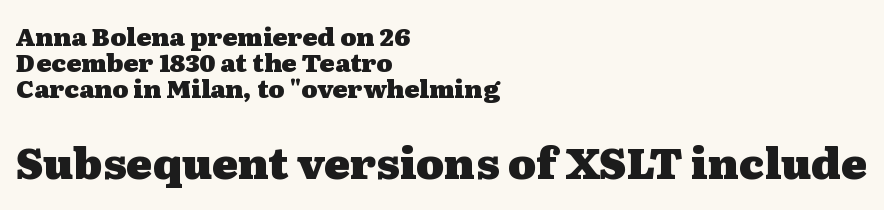
{"serif": "yes", "italic": "no", "bold": "yes", "weight": "heavy", "width": "wide", "stroke_contrast": "medium", "x_height": "medium", "monospaced": "no", "underline": "no", "align": "left", "line_spacing": "tight", "line_spacing_ratio": 1.04, "letter_spacing": "normal", "letter_spacing_em": 0.0, "larger_block": "second", "size_ratio": 1.72, "glyph_px": 43}
